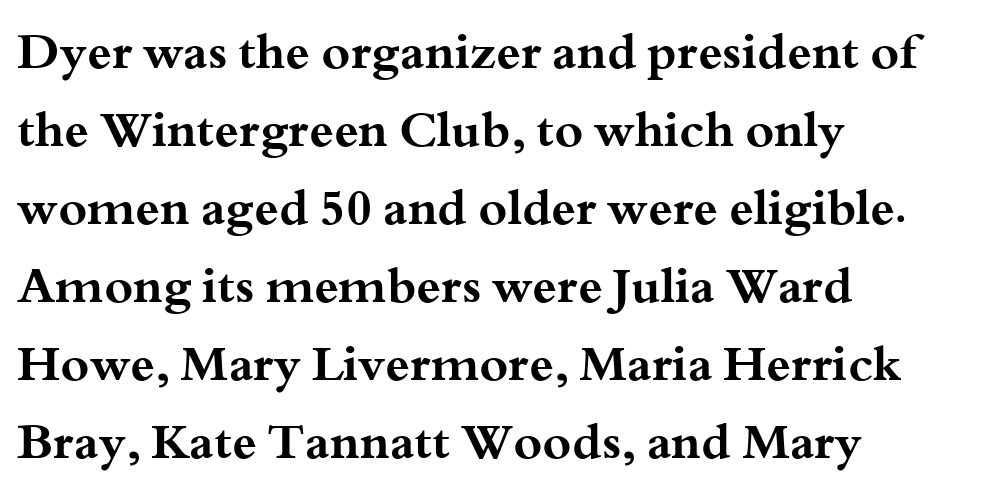
{"serif": "yes", "italic": "no", "bold": "yes", "weight": "bold", "width": "wide", "stroke_contrast": "medium", "x_height": "small", "monospaced": "no", "underline": "no", "align": "left", "line_spacing": "normal", "line_spacing_ratio": 1.59, "letter_spacing": "normal", "letter_spacing_em": 0.0, "glyph_px": 49}
